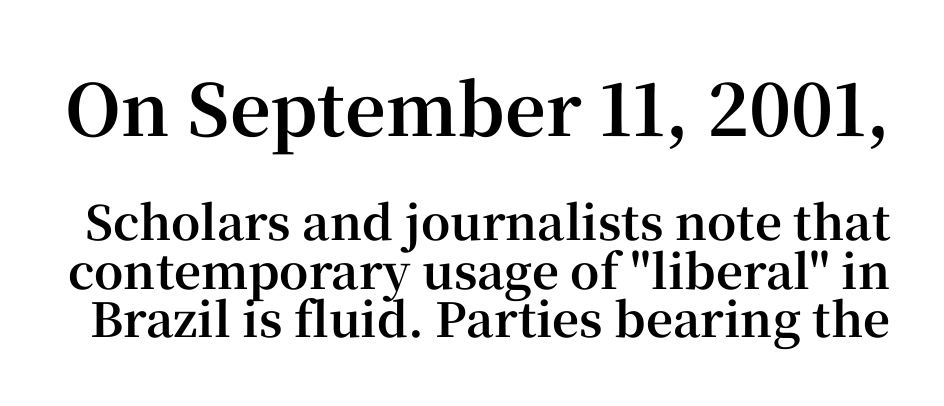
You could not count columns in this text — the font is proportionally spaced. The lettering stays uniformly vertical, giving the passage a roman look. If you measured baseline to baseline, you'd find a short distance. The earlier block is typeset at a bigger size than the later block. Thick stems and heavy bowls — unmistakably bold.
